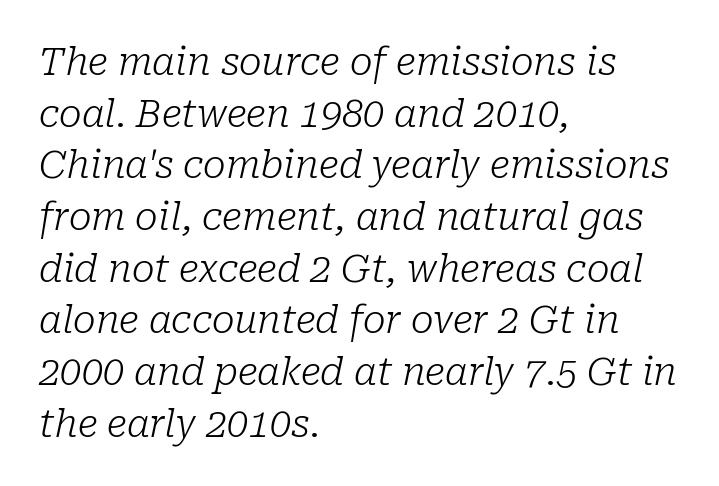
The image shows 38 px light serif type, italic (leaning right); set left-aligned, normal line spacing (1.36x), normal letter spacing, not underlined; low stroke contrast and a medium x-height.
